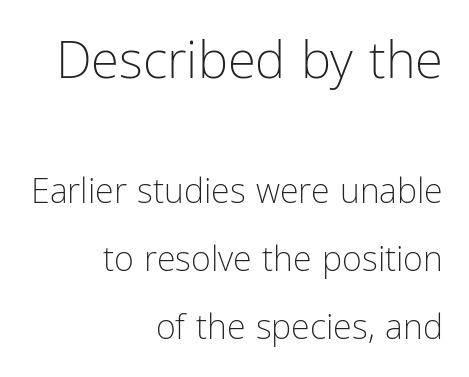
{"serif": "no", "italic": "no", "bold": "no", "weight": "light", "width": "condensed", "stroke_contrast": "low", "x_height": "medium", "monospaced": "no", "underline": "no", "align": "right", "line_spacing": "loose", "line_spacing_ratio": 1.99, "letter_spacing": "normal", "letter_spacing_em": 0.0, "larger_block": "first", "size_ratio": 1.5, "glyph_px": 51}
